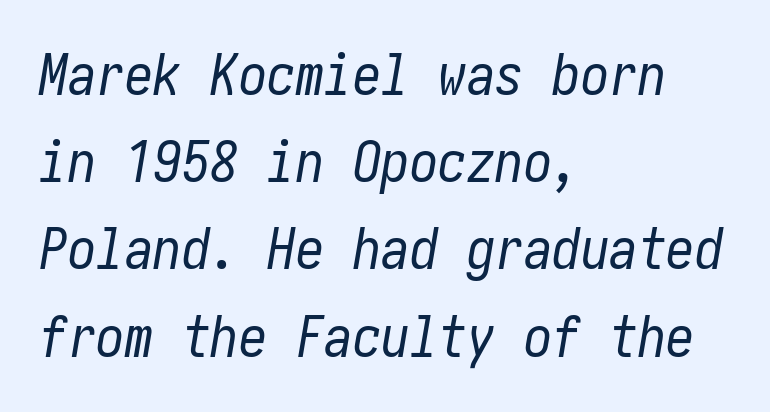
{"italic": "yes", "lean": "right", "slant_degrees": 10, "bold": "no", "weight": "regular", "width": "condensed", "stroke_contrast": "low", "x_height": "medium", "underline": "no", "align": "left", "line_spacing": "normal", "line_spacing_ratio": 1.53, "letter_spacing": "normal", "letter_spacing_em": 0.0, "glyph_px": 57}
